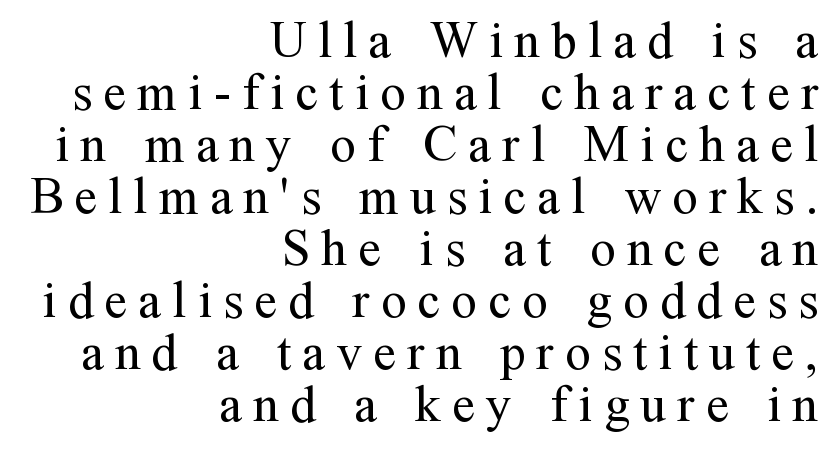
Q: Is the text bold? A: No.
Q: Is the text italic (slanted)? A: No, it is upright.
Q: Is the typeface a serif or a sans-serif typeface? A: Serif.
Q: Is the text underlined? A: No.
Q: How is the paragraph aligned? A: Right-aligned.
Q: Is the spacing between letters normal or unusually wide? A: Unusually wide.
Q: Is the spacing between lines tight, normal or loose? A: Tight.
Q: Width (condensed, normal, or wide)? A: Normal.
Q: Stroke contrast? A: Medium.
Q: x-height? A: Medium.
Q: Monospaced? A: No.
